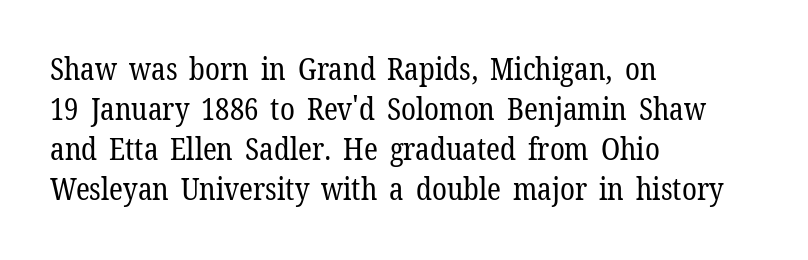
Q: Is the text bold? A: No.
Q: Is the text italic (slanted)? A: No, it is upright.
Q: Is the typeface a serif or a sans-serif typeface? A: Serif.
Q: Is the text underlined? A: No.
Q: How is the paragraph aligned? A: Left-aligned.
Q: Is the spacing between letters normal or unusually wide? A: Normal.
Q: Is the spacing between lines tight, normal or loose? A: Normal.
Q: Width (condensed, normal, or wide)? A: Normal.
Q: Stroke contrast? A: Low.
Q: x-height? A: Medium.
Q: Monospaced? A: No.
